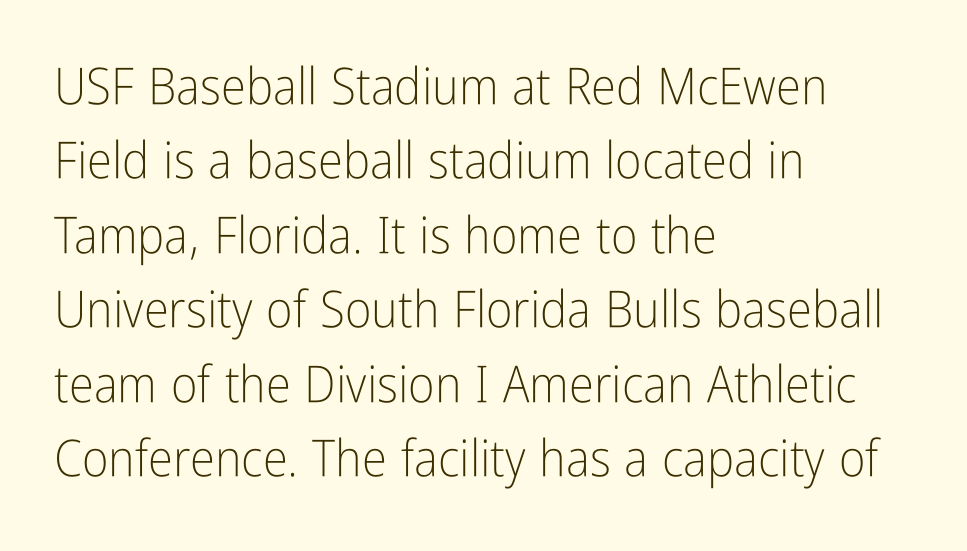
{"serif": "no", "italic": "no", "bold": "no", "weight": "light", "width": "condensed", "stroke_contrast": "low", "x_height": "medium", "monospaced": "no", "underline": "no", "align": "left", "line_spacing": "normal", "line_spacing_ratio": 1.46, "letter_spacing": "normal", "letter_spacing_em": 0.0, "glyph_px": 51}
